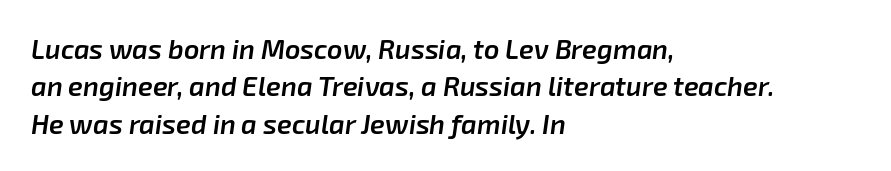
Q: Is the text bold? A: Semi-bold.
Q: Is the text italic (slanted)? A: Yes, it leans right by about 8 degrees.
Q: Is the text underlined? A: No.
Q: How is the paragraph aligned? A: Left-aligned.
Q: Is the spacing between letters normal or unusually wide? A: Normal.
Q: Is the spacing between lines tight, normal or loose? A: Normal.
